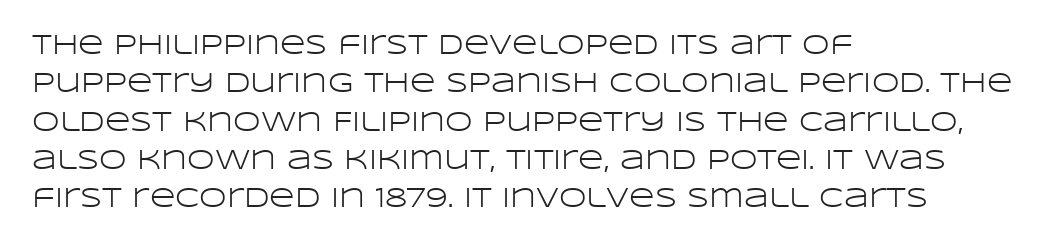
{"serif": "no", "italic": "no", "bold": "no", "weight": "light", "width": "wide", "stroke_contrast": "low", "x_height": "large", "monospaced": "no", "underline": "no", "align": "left", "line_spacing": "normal", "line_spacing_ratio": 1.37, "letter_spacing": "normal", "letter_spacing_em": 0.0, "glyph_px": 28}
